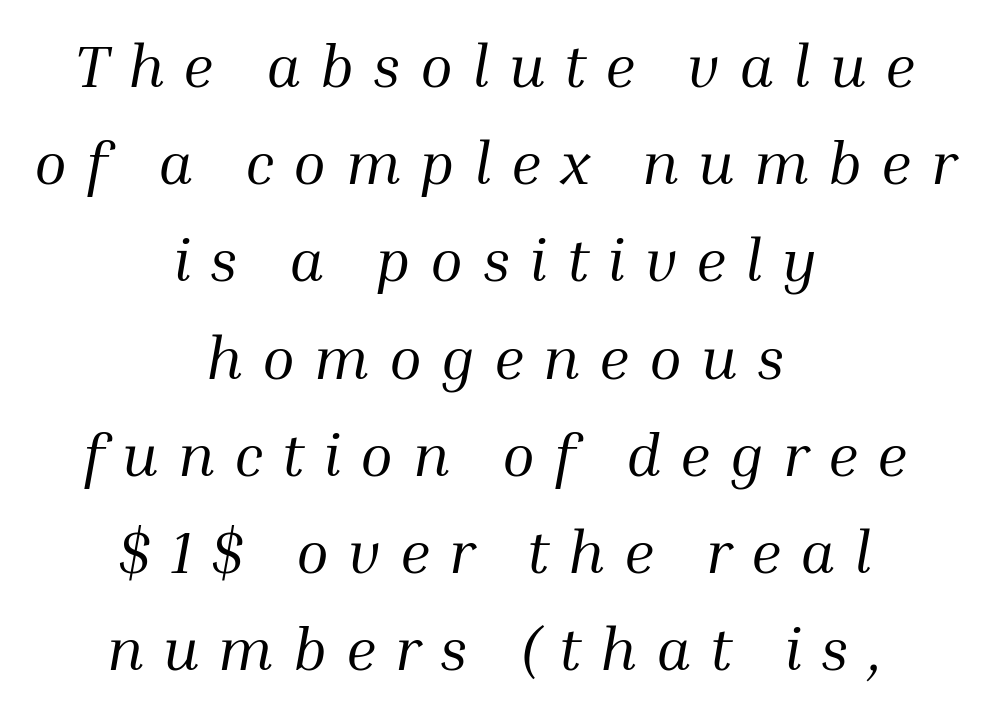
Q: Is the text bold? A: No.
Q: Is the text italic (slanted)? A: Yes, it leans right by about 10 degrees.
Q: Is the typeface a serif or a sans-serif typeface? A: Serif.
Q: Is the text underlined? A: No.
Q: How is the paragraph aligned? A: Centered.
Q: Is the spacing between letters normal or unusually wide? A: Unusually wide.
Q: Is the spacing between lines tight, normal or loose? A: Normal.
Q: Width (condensed, normal, or wide)? A: Normal.
Q: Stroke contrast? A: Medium.
Q: x-height? A: Medium.
Q: Monospaced? A: No.
